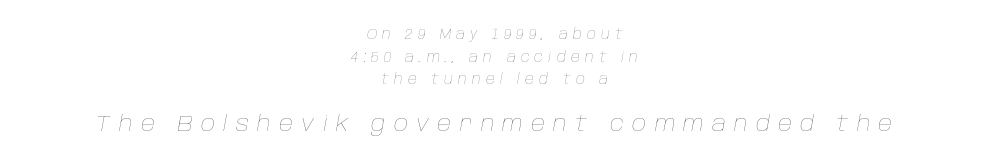
The image shows 22 px text type, italic (leaning right); set centered, normal line spacing (1.62x), unusually wide letter spacing (+0.37 em), not underlined; the second (bottom) block is 1.57x larger.
